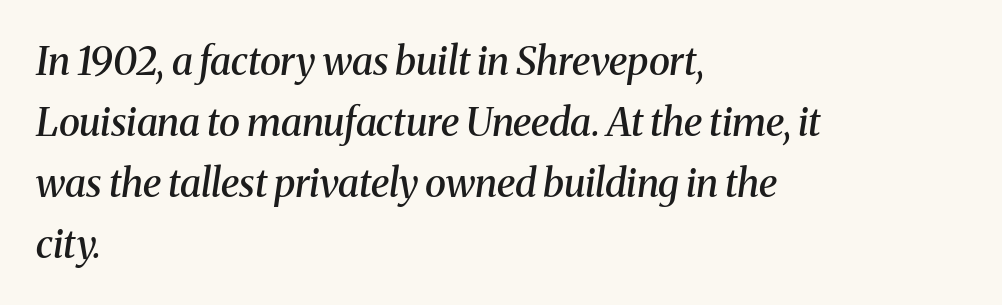
Little horizontal feet cap the strokes, marking this as serif type. Quick note: italic. Regarding leading, the lines here are spaced in the standard way. Honestly, the letter spacing is just normal — you wouldn't notice it.
